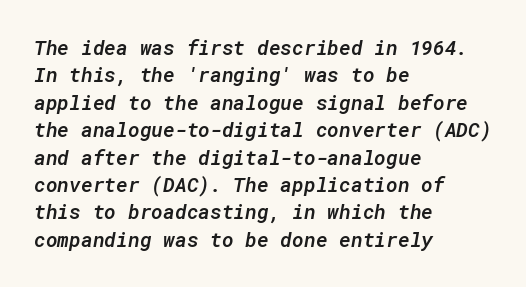
{"italic": "yes", "lean": "right", "slant_degrees": 10, "bold": "semi", "underline": "no", "align": "left", "line_spacing": "normal", "line_spacing_ratio": 1.37, "letter_spacing": "normal", "letter_spacing_em": 0.0, "glyph_px": 20}
